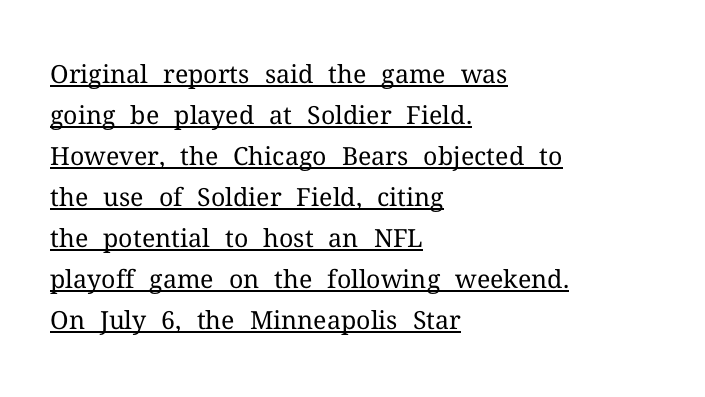
{"italic": "no", "bold": "no", "underline": "yes", "align": "left", "line_spacing": "normal", "line_spacing_ratio": 1.64, "letter_spacing": "normal", "letter_spacing_em": 0.0, "glyph_px": 25}
